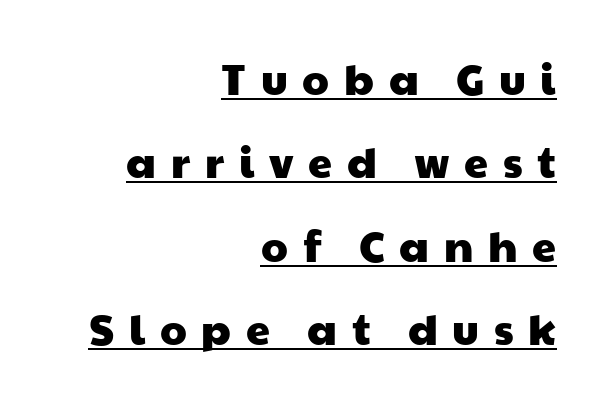
The tracking reads as deliberately expanded to a designer's eye. This is underlined copy, the kind a proofreader might mark for attention. The leading is generous, giving the passage an open texture. Each letter keeps its own natural width here, so spacing adapts to shape.
